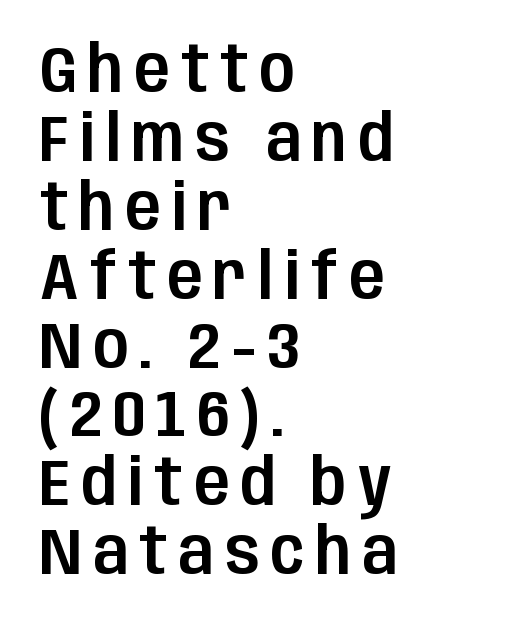
Q: Is the text italic (slanted)? A: No, it is upright.
Q: Is the typeface a serif or a sans-serif typeface? A: Sans-serif.
Q: Is the text underlined? A: No.
Q: How is the paragraph aligned? A: Left-aligned.
Q: Is the spacing between lines tight, normal or loose? A: Tight.
Q: Width (condensed, normal, or wide)? A: Condensed.
Q: Stroke contrast? A: Low.
Q: x-height? A: Large.
Q: Monospaced? A: No.
